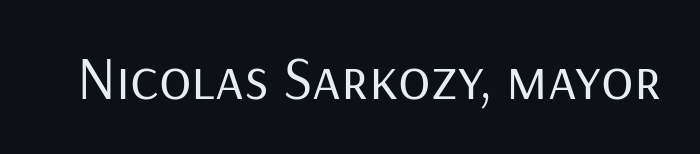
Characters remain perfectly vertical along every line. Bold? No — there's no thickening of the strokes. Serifs: no, the terminals of the letterforms are clean. Here the designer chose a conventional face with non-uniform glyph widths. Clear beneath every line of the passage.
